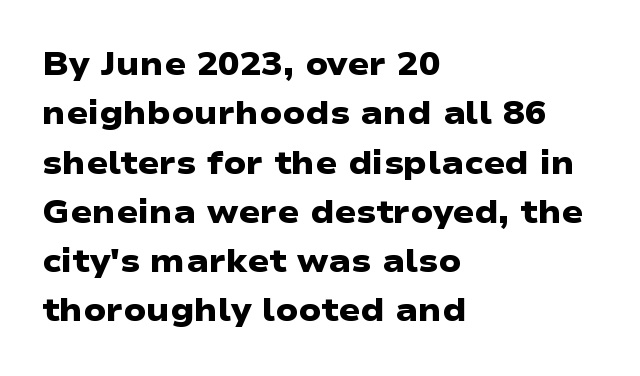
{"serif": "no", "bold": "yes", "weight": "heavy", "width": "wide", "stroke_contrast": "low", "x_height": "medium", "monospaced": "no", "underline": "no", "align": "left", "line_spacing": "normal", "line_spacing_ratio": 1.54, "letter_spacing": "normal", "letter_spacing_em": 0.0, "glyph_px": 32}
